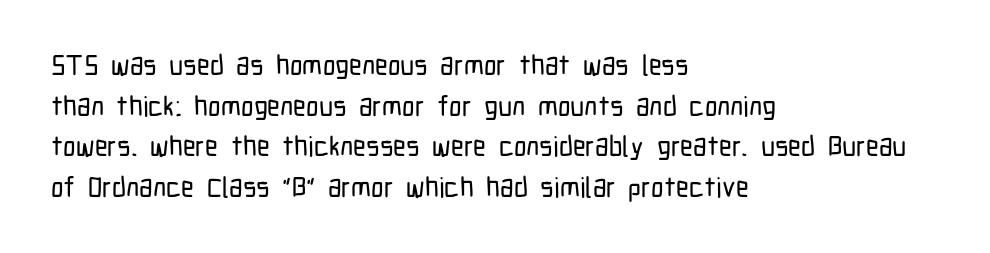
These lines are set flush left with a ragged right edge. The words here are not underlined. The line texture is even and compact thanks to regular tracking. The block of text has a typical density, with ordinary space between rows. The rendering uses natural spacing where letterforms have individual widths.
